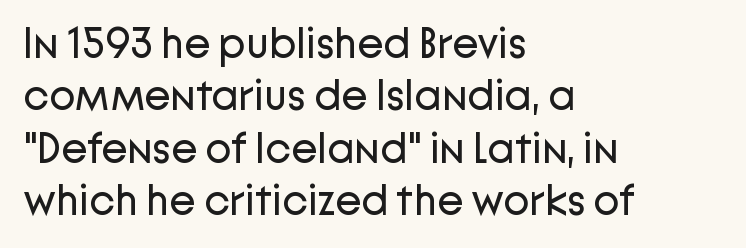
Q: Is the text bold? A: No.
Q: Is the text italic (slanted)? A: No, it is upright.
Q: Is the typeface a serif or a sans-serif typeface? A: Sans-serif.
Q: Is the text underlined? A: No.
Q: How is the paragraph aligned? A: Left-aligned.
Q: Is the spacing between letters normal or unusually wide? A: Normal.
Q: Width (condensed, normal, or wide)? A: Normal.
Q: Stroke contrast? A: Low.
Q: x-height? A: Medium.
Q: Monospaced? A: No.
